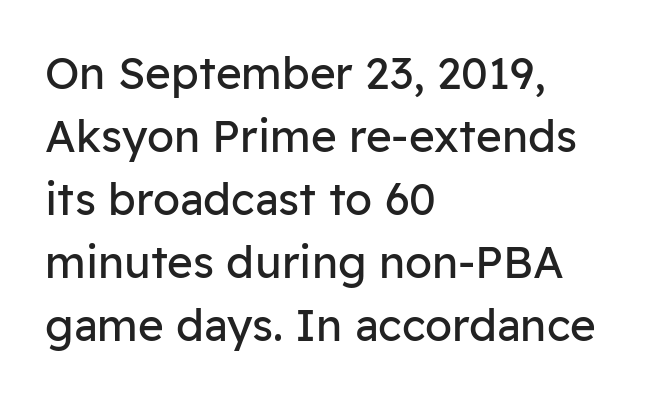
{"serif": "no", "italic": "no", "bold": "no", "weight": "regular", "width": "normal", "stroke_contrast": "low", "x_height": "medium", "monospaced": "no", "underline": "no", "align": "left", "line_spacing": "normal", "line_spacing_ratio": 1.43, "letter_spacing": "normal", "letter_spacing_em": 0.0, "glyph_px": 44}
